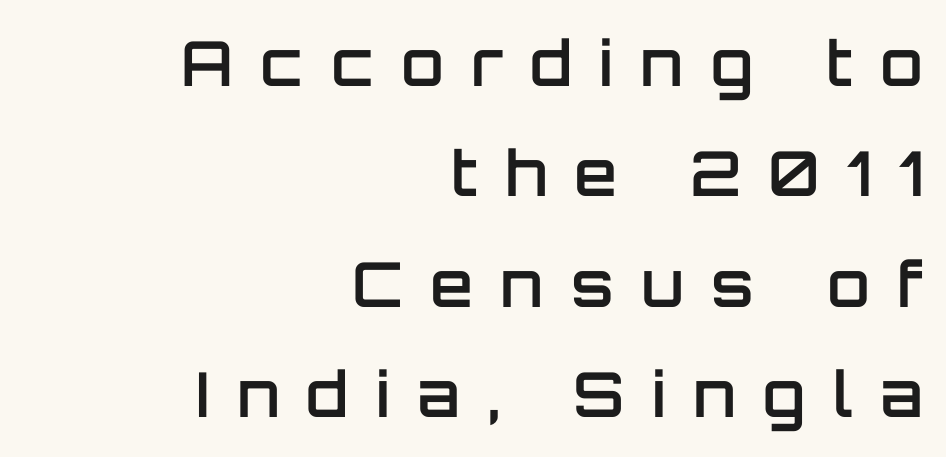
Every stem runs plumb, perpendicular to the baseline. Honestly, there is no underline to notice here at all. Glyph-to-glyph distance is far greater than everyday printed text. In terms of weight, the rendering is demibold, just under bold. Do the characters align in a grid? No, the font is proportional. Does the copy run flush right? Yes — the right margin is perfectly even.
